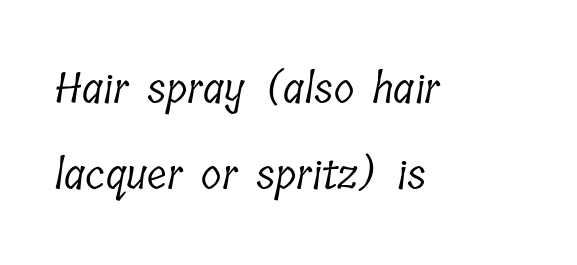
The image shows 42 px light, condensed serif type; set left-aligned, loose line spacing (2.05x), normal letter spacing, not underlined; low stroke contrast and a medium x-height.
